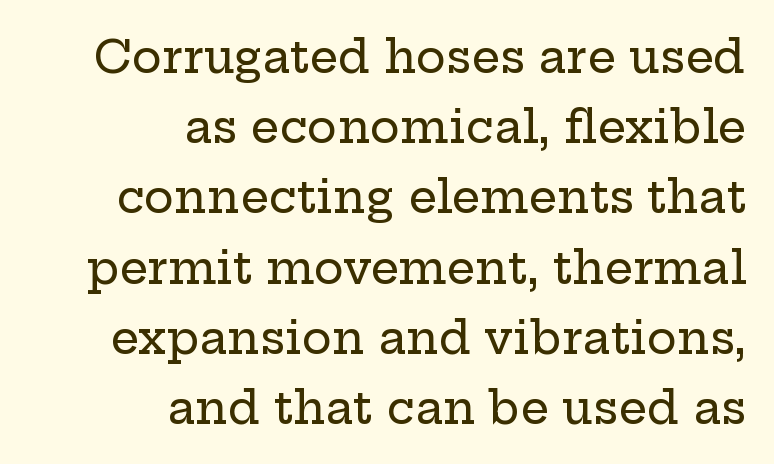
Q: Is the text italic (slanted)? A: No, it is upright.
Q: Is the typeface a serif or a sans-serif typeface? A: Serif.
Q: Is the text underlined? A: No.
Q: How is the paragraph aligned? A: Right-aligned.
Q: Is the spacing between letters normal or unusually wide? A: Normal.
Q: Is the spacing between lines tight, normal or loose? A: Normal.
Q: Width (condensed, normal, or wide)? A: Wide.
Q: Stroke contrast? A: Low.
Q: x-height? A: Medium.
Q: Monospaced? A: No.
